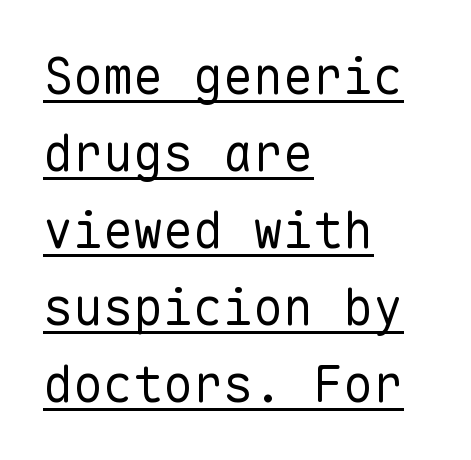
Characters follow at the spacing the type designer built in. This is underlined copy, the kind a proofreader might mark for attention. The lines sit at an ordinary, default distance from one another. A sans-serif font was chosen for this passage. Heft: none added — not bold.
